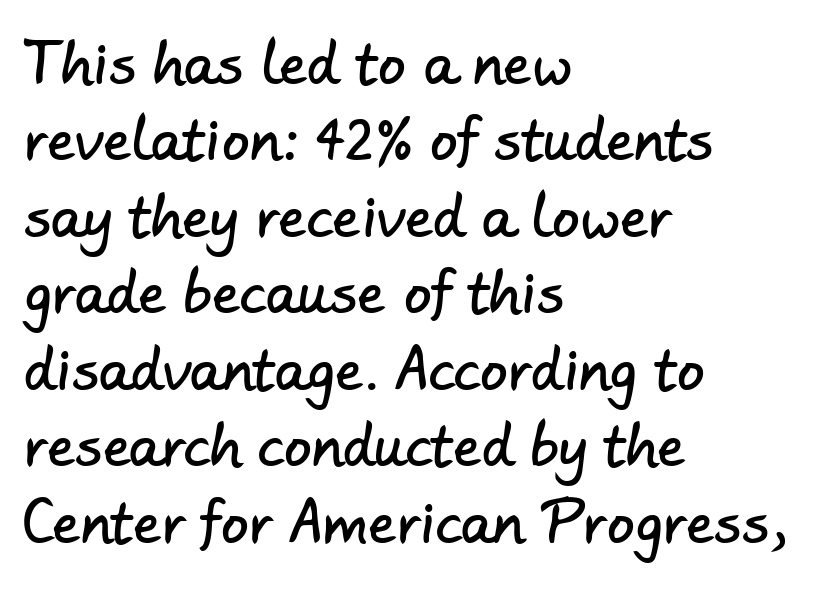
Q: Is the typeface a serif or a sans-serif typeface? A: Sans-serif.
Q: Is the text underlined? A: No.
Q: How is the paragraph aligned? A: Left-aligned.
Q: Is the spacing between letters normal or unusually wide? A: Normal.
Q: Is the spacing between lines tight, normal or loose? A: Normal.
Q: Width (condensed, normal, or wide)? A: Normal.
Q: Stroke contrast? A: Low.
Q: x-height? A: Small.
Q: Monospaced? A: No.
